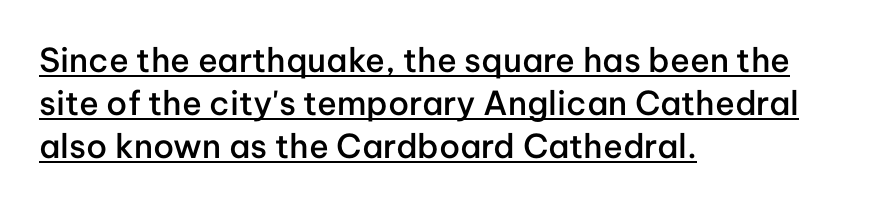
Q: Is the text bold? A: Semi-bold.
Q: Is the text italic (slanted)? A: No, it is upright.
Q: Is the typeface a serif or a sans-serif typeface? A: Sans-serif.
Q: Is the text underlined? A: Yes.
Q: How is the paragraph aligned? A: Left-aligned.
Q: Is the spacing between letters normal or unusually wide? A: Normal.
Q: Is the spacing between lines tight, normal or loose? A: Normal.
Q: Width (condensed, normal, or wide)? A: Normal.
Q: Stroke contrast? A: Low.
Q: x-height? A: Medium.
Q: Monospaced? A: No.
